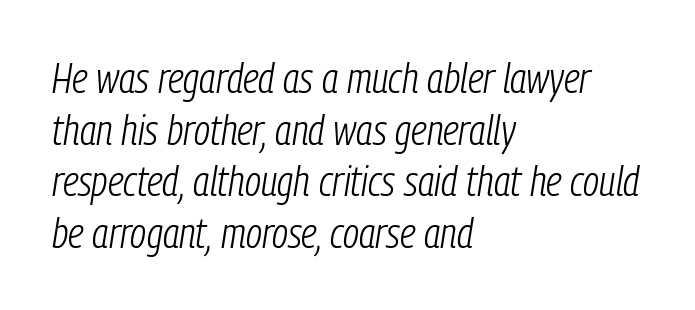
The image shows 42 px light, condensed type, italic (leaning right); set left-aligned, line spacing 1.23x, normal letter spacing, not underlined; low stroke contrast and a medium x-height.
